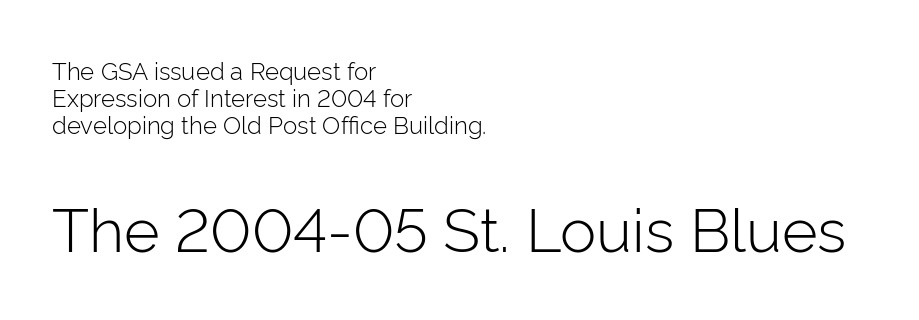
These glyphs show unthickened strokes, regular width or finer. There is no visible air inserted between adjacent glyphs. Small over large — that's the arrangement of the two blocks here. The face used here is proportionally spaced, like ordinary book or web type. These lines are set flush left with a ragged right edge. This rendering employs a face without finishing strokes, i.e., a sans-serif.
